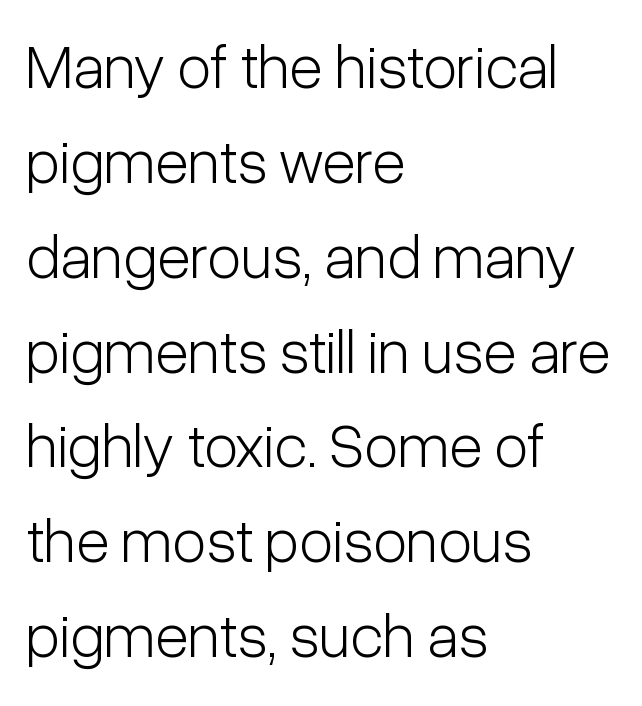
Spacing verdict: proportional, widths tailored to each character. Is the stroke heavy? The answer is a plain regular-or-lighter. This is the regular roman posture of the typeface. The horizontal fit of the characters is conventional and even. These lines are set flush left with a ragged right edge. One glance says typical: line gaps are just what's usual.
